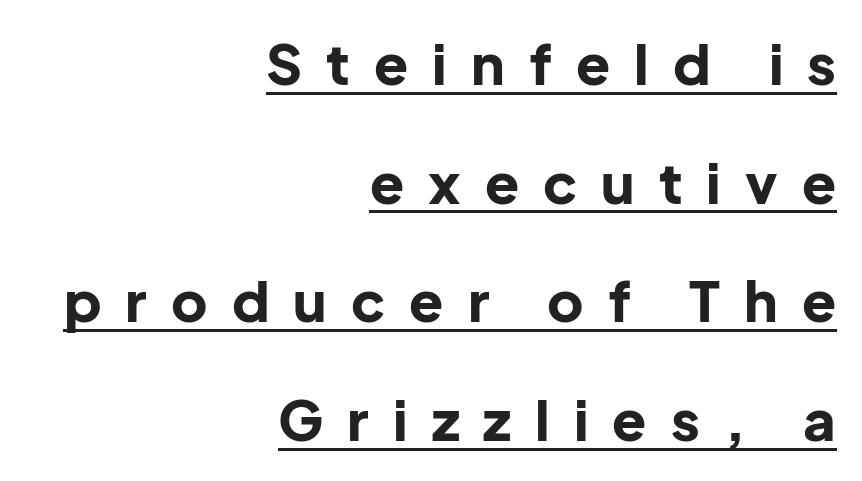
If you measured baseline to baseline, you'd find a long distance. The lettering holds an erect, upright posture throughout. Casual observation: everything's shoved over to the right. The font is running at its bold setting.
